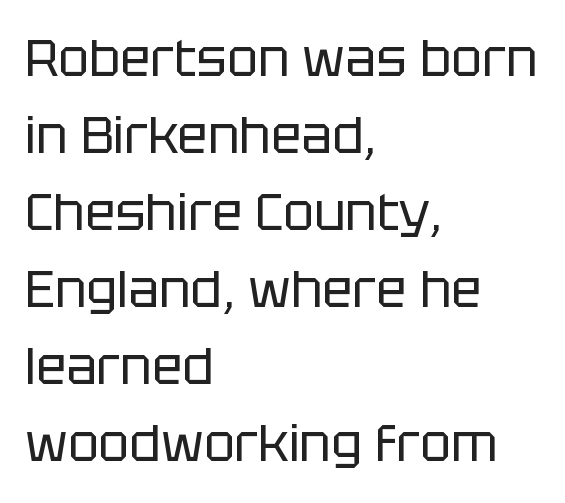
Q: Is the text bold? A: No.
Q: Is the text italic (slanted)? A: No, it is upright.
Q: Is the typeface a serif or a sans-serif typeface? A: Sans-serif.
Q: Is the text underlined? A: No.
Q: How is the paragraph aligned? A: Left-aligned.
Q: Is the spacing between letters normal or unusually wide? A: Normal.
Q: Is the spacing between lines tight, normal or loose? A: Normal.
Q: Width (condensed, normal, or wide)? A: Normal.
Q: Stroke contrast? A: Low.
Q: x-height? A: Large.
Q: Monospaced? A: No.
